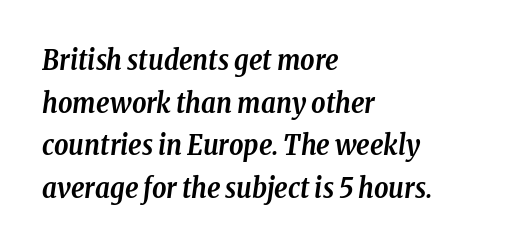
{"serif": "yes", "italic": "yes", "lean": "right", "slant_degrees": 8, "bold": "yes", "weight": "semibold", "width": "condensed", "stroke_contrast": "low", "x_height": "medium", "monospaced": "no", "underline": "no", "align": "left", "line_spacing": "normal", "line_spacing_ratio": 1.52, "letter_spacing": "normal", "letter_spacing_em": 0.0, "glyph_px": 28}
